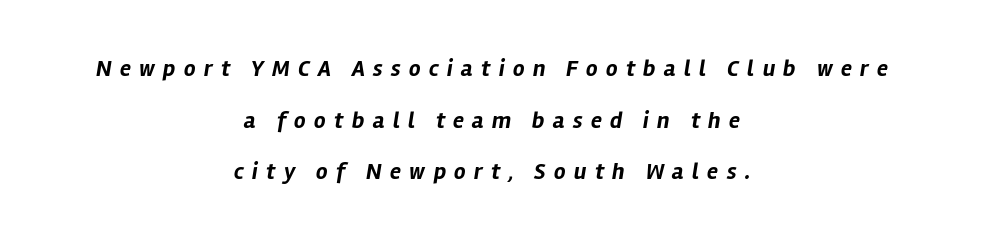
Q: Is the text bold? A: Yes.
Q: Is the text italic (slanted)? A: Yes, it leans right by about 12 degrees.
Q: Is the text underlined? A: No.
Q: How is the paragraph aligned? A: Centered.
Q: Is the spacing between letters normal or unusually wide? A: Unusually wide.
Q: Is the spacing between lines tight, normal or loose? A: Loose.
